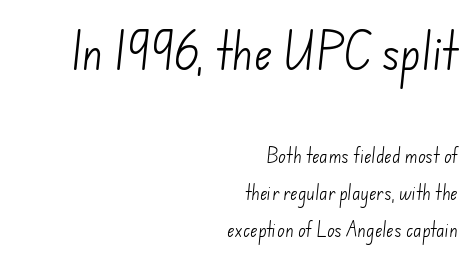
Bold? No — there's no thickening of the strokes. To sum up the face: it is a sans, with no serifs. You get the large type first, then a drop to smaller type. Horizontally, the lines are justified to the trailing edge only.
